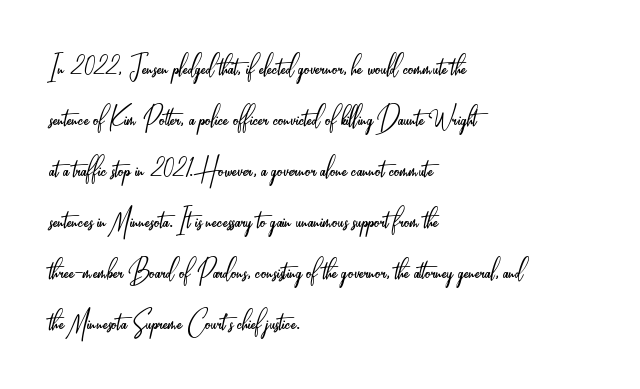
Q: Is the text bold? A: No.
Q: Is the text italic (slanted)? A: Yes.
Q: Is the typeface a serif or a sans-serif typeface? A: Sans-serif.
Q: Is the text underlined? A: No.
Q: How is the paragraph aligned? A: Left-aligned.
Q: Is the spacing between letters normal or unusually wide? A: Normal.
Q: Is the spacing between lines tight, normal or loose? A: Normal.
Q: Width (condensed, normal, or wide)? A: Condensed.
Q: Stroke contrast? A: Low.
Q: x-height? A: Small.
Q: Monospaced? A: No.
